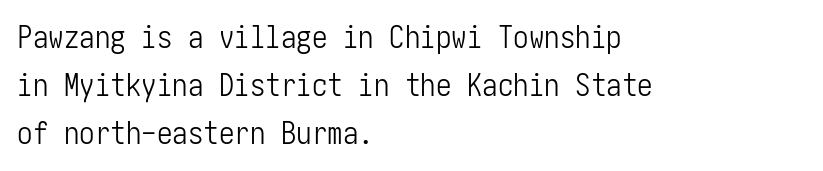
Q: Is the text bold? A: No.
Q: Is the text italic (slanted)? A: No, it is upright.
Q: Is the typeface a serif or a sans-serif typeface? A: Sans-serif.
Q: Is the text underlined? A: No.
Q: How is the paragraph aligned? A: Left-aligned.
Q: Is the spacing between letters normal or unusually wide? A: Normal.
Q: Is the spacing between lines tight, normal or loose? A: Normal.
Q: Width (condensed, normal, or wide)? A: Condensed.
Q: Stroke contrast? A: Low.
Q: x-height? A: Medium.
